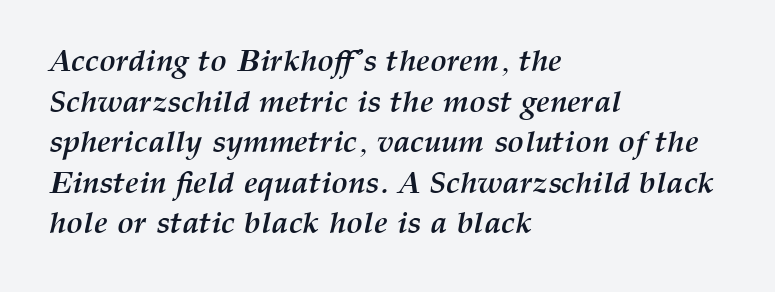
{"italic": "yes", "lean": "right", "slant_degrees": 12, "bold": "yes", "weight": "semibold", "width": "normal", "stroke_contrast": "medium", "x_height": "medium", "monospaced": "no", "underline": "no", "align": "left", "line_spacing": "normal", "line_spacing_ratio": 1.31, "letter_spacing": "normal", "letter_spacing_em": 0.0, "glyph_px": 31}
